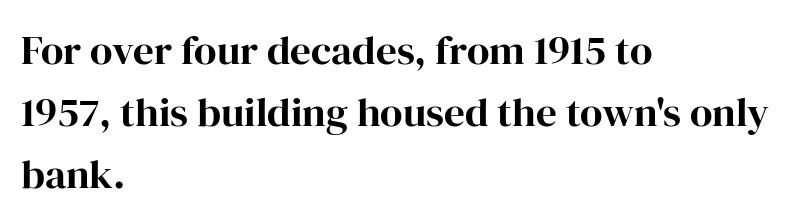
The image shows 41 px bold serif type, upright; set left-aligned, normal line spacing (1.51x), normal letter spacing, not underlined; high stroke contrast and a medium x-height.
